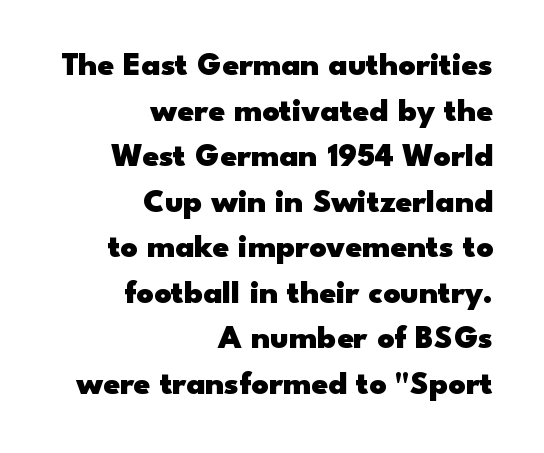
{"serif": "no", "italic": "no", "bold": "yes", "weight": "heavy", "width": "wide", "stroke_contrast": "low", "x_height": "small", "monospaced": "no", "underline": "no", "align": "right", "line_spacing": "normal", "line_spacing_ratio": 1.38, "letter_spacing": "normal", "letter_spacing_em": 0.0, "glyph_px": 33}
